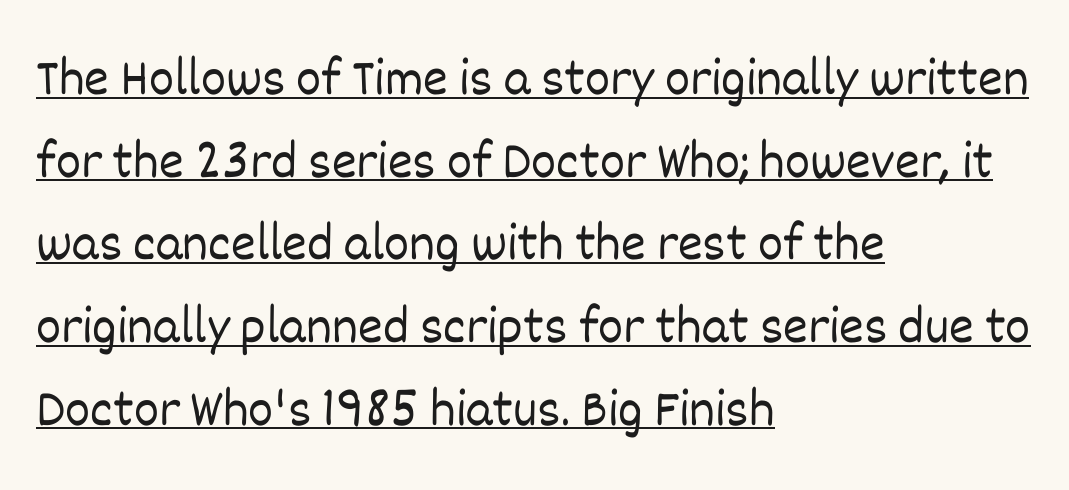
The image shows 53 px light type, upright; set left-aligned, normal line spacing (1.56x), normal letter spacing, underlined; low stroke contrast and a large x-height.
